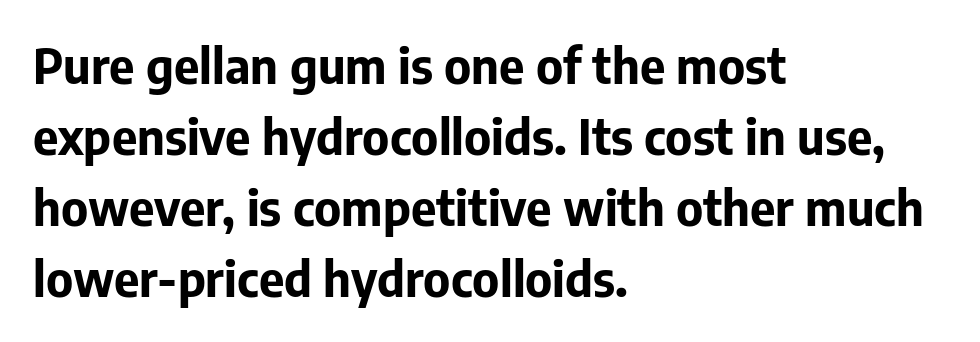
Q: Is the text bold? A: Yes.
Q: Is the text italic (slanted)? A: No, it is upright.
Q: Is the typeface a serif or a sans-serif typeface? A: Sans-serif.
Q: Is the text underlined? A: No.
Q: How is the paragraph aligned? A: Left-aligned.
Q: Is the spacing between letters normal or unusually wide? A: Normal.
Q: Is the spacing between lines tight, normal or loose? A: Normal.
Q: Width (condensed, normal, or wide)? A: Normal.
Q: Stroke contrast? A: Low.
Q: x-height? A: Medium.
Q: Monospaced? A: No.
